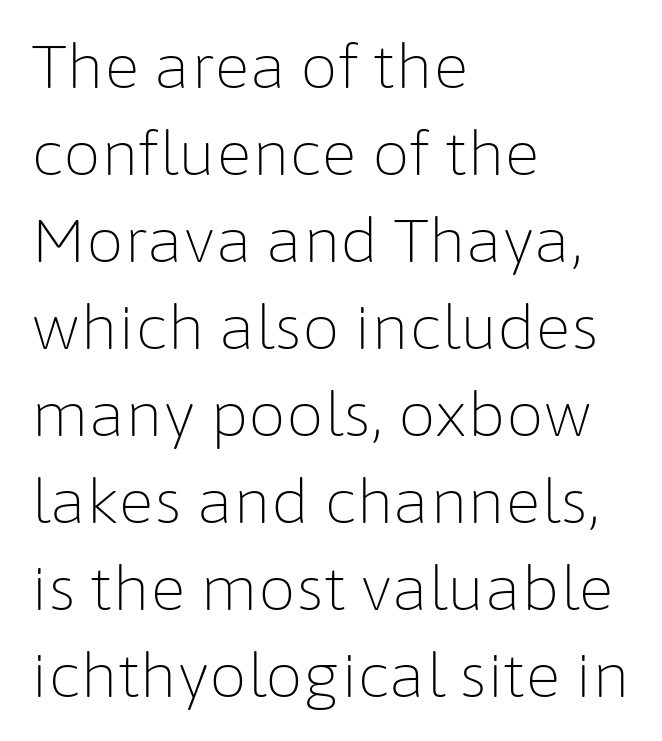
The image shows 60 px light sans-serif type, upright; set left-aligned, normal line spacing (1.45x), normal letter spacing, not underlined; low stroke contrast and a medium x-height.
